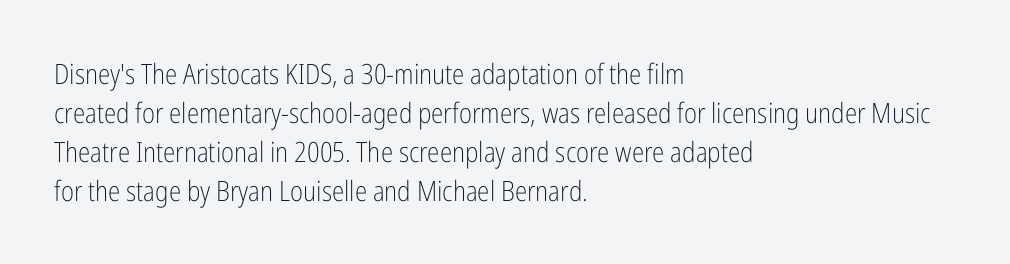
The image shows 28 px light, condensed sans-serif type, upright; set left-aligned, normal line spacing (1.39x), normal letter spacing, not underlined; low stroke contrast and a medium x-height.
